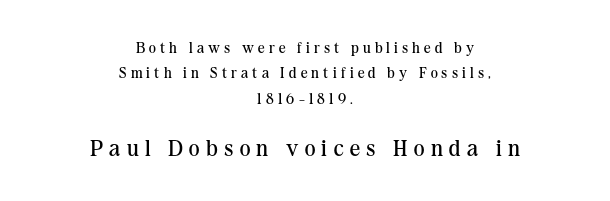
Weight: regular or lighter. The vertical gap from one line to the next is medium. Characters follow at a spacing far wider than the type designer built in. Posture: vertical.
